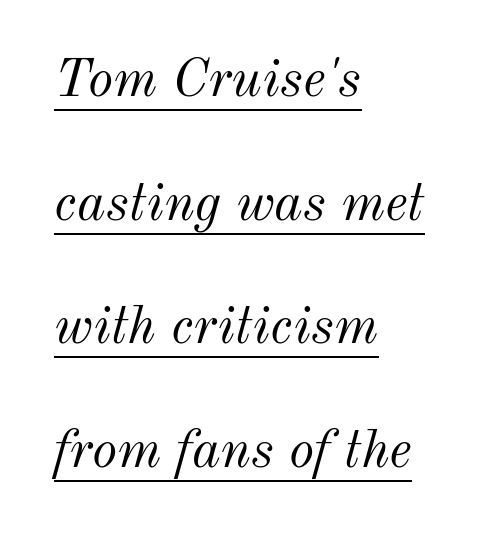
The lettering tilts uniformly, giving the passage an italic look. Summary of vertical rhythm: relaxed, with wide interline spacing. The typesetter chose a ragged-right arrangement here. The strokes are not fattened; the text isn't bold. A typesetter would call this proportional, since set widths differ per character. Letter spacing: default.
